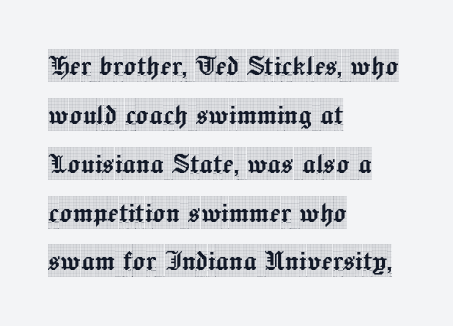
Is there much room between lines? A standard amount, neither cramped nor airy. Words float on clear page, feet unadorned. The specimen reads as upright at a glance. Varying glyph widths throughout — classic text-font behaviour. The paragraph shown leans on its left margin. Tracking here is standard; glyphs follow each other at the usual distance.
